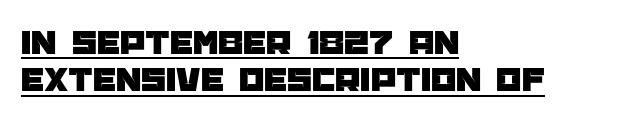
The image shows 36 px sans-serif type, upright; set left-aligned, tight line spacing (1.04x), normal letter spacing, underlined; low stroke contrast and a large x-height.
